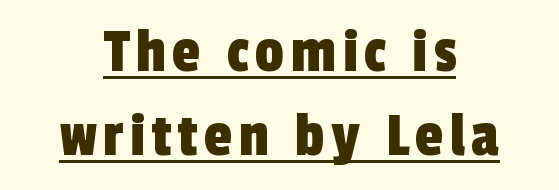
This is underlined copy, the kind a proofreader might mark for attention. The paragraph shown floats in the horizontal middle. Think of a printed novel: that variable character pitch is what you see here. If you measured baseline to baseline, you'd find a middling distance. No feet cap the strokes, marking this as sans-serif type.
